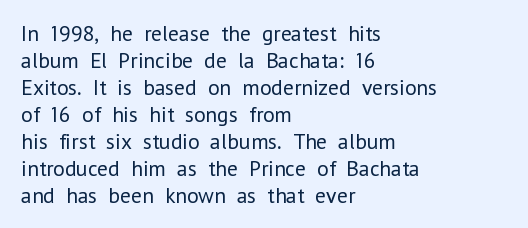
{"italic": "no", "bold": "no", "underline": "no", "align": "left", "line_spacing_ratio": 1.23, "letter_spacing": "normal", "letter_spacing_em": 0.0, "glyph_px": 22}
